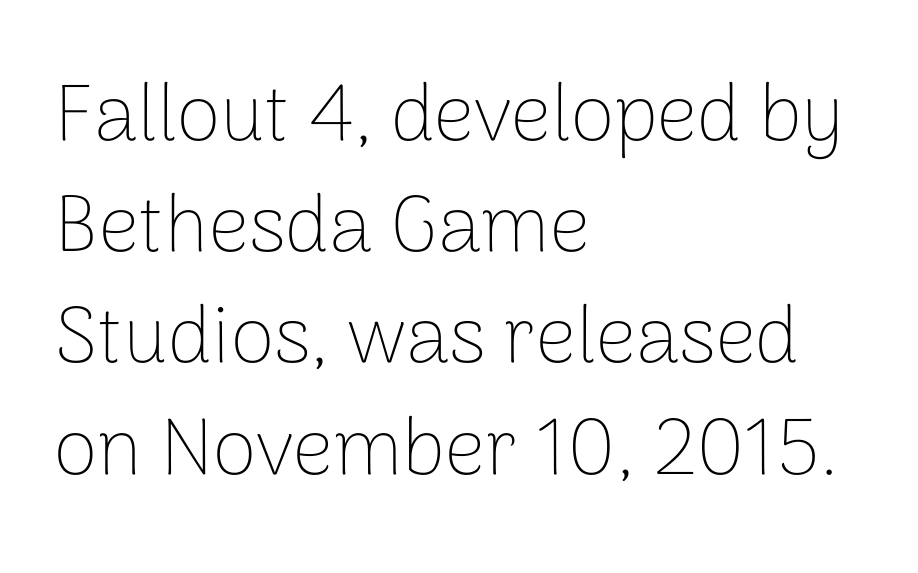
The image shows 80 px thin sans-serif type, upright; set left-aligned, normal line spacing (1.39x), normal letter spacing, not underlined; low stroke contrast and a medium x-height.
